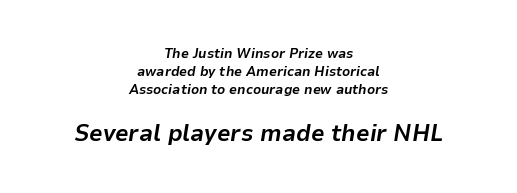
The image shows 24 px bold type, italic (leaning right); set centered, normal line spacing (1.27x), normal letter spacing, not underlined; the second (bottom) block is 1.71x larger.
